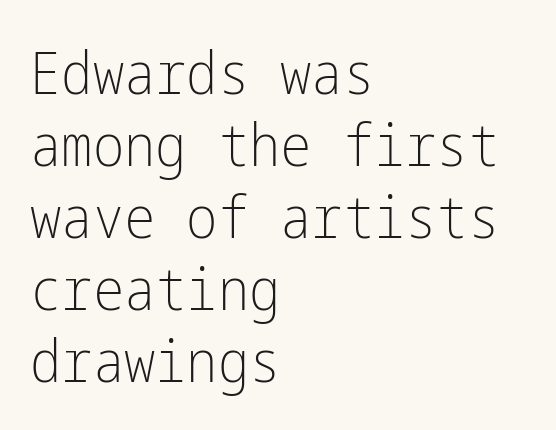
The paragraph shown leans on its left margin. Summary of weight: not heavy and not bold. A typesetter would call this zero additional tracking. Are there feet on the stems? There aren't — it's a sans. The foot of each line stays bare and open. Posture: upright roman.
